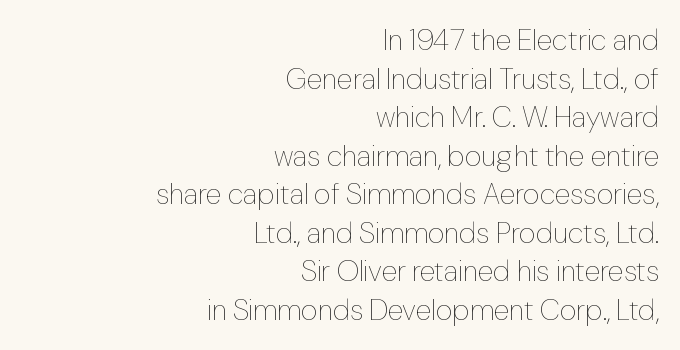
The image shows 29 px thin type, upright; set right-aligned, normal line spacing (1.33x), normal letter spacing, not underlined; low stroke contrast and a medium x-height.
